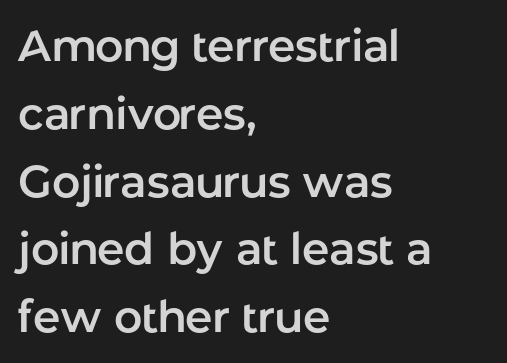
Q: Is the text italic (slanted)? A: No, it is upright.
Q: Is the typeface a serif or a sans-serif typeface? A: Sans-serif.
Q: Is the text underlined? A: No.
Q: How is the paragraph aligned? A: Left-aligned.
Q: Is the spacing between letters normal or unusually wide? A: Normal.
Q: Is the spacing between lines tight, normal or loose? A: Normal.
Q: Width (condensed, normal, or wide)? A: Normal.
Q: Stroke contrast? A: Low.
Q: x-height? A: Medium.
Q: Monospaced? A: No.
